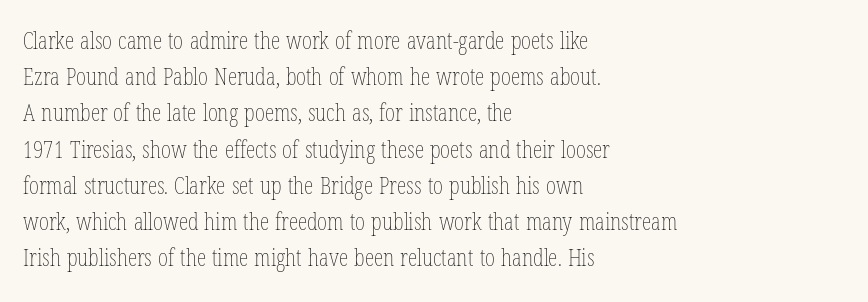
{"italic": "no", "bold": "no", "underline": "no", "align": "left", "line_spacing": "normal", "line_spacing_ratio": 1.51, "letter_spacing": "normal", "letter_spacing_em": 0.0, "glyph_px": 24}
